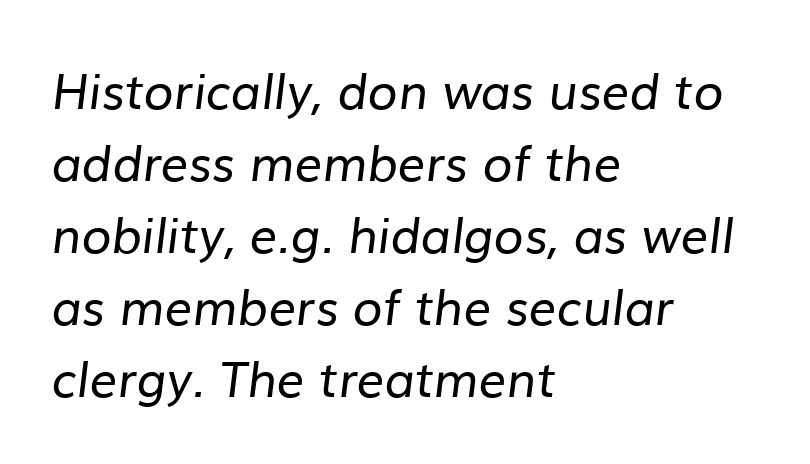
Think of a printed novel: that variable character pitch is what you see here. Here the glyphs are tracked normally, forming tight word shapes. Bold? No — there's no thickening of the strokes. Regular leading. The font family rendered here belongs to the sans-serif group. Check the space under the baseline: it is left empty.
